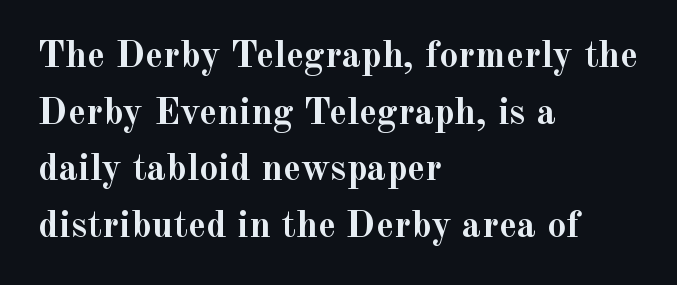
The type family on display is of the serif kind. Horizontally, the lines are justified to the leading edge only. How would I describe the line gaps? Plain and ordinary. The horizontal fit of the characters is conventional and even.
